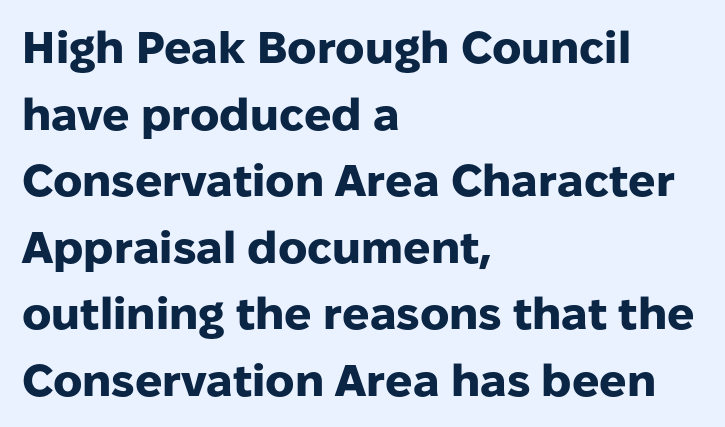
This sample has the flowing, uneven cadence of proportional lettering. Look at the tracking — it's just the regular setting, nothing added. Italic: no, the glyphs are upright roman. This sample uses a sans-serif face. Leftover space on each line is placed entirely after the last word. These lines sit exactly where default settings would place them.
